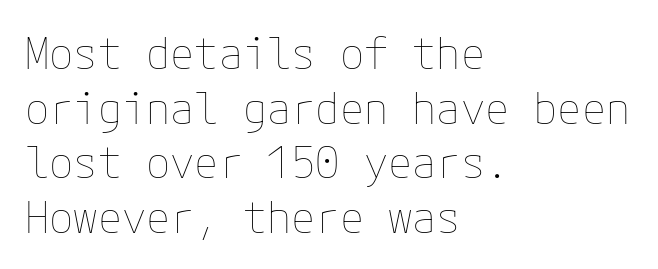
{"italic": "no", "bold": "no", "weight": "thin", "width": "normal", "stroke_contrast": "low", "x_height": "medium", "underline": "no", "align": "left", "line_spacing_ratio": 1.24, "letter_spacing": "normal", "letter_spacing_em": 0.0, "glyph_px": 44}
